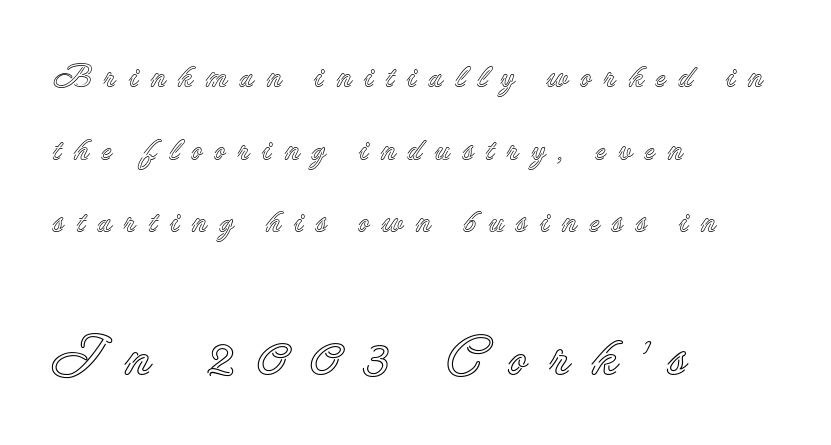
{"width": "normal", "x_height": "small", "monospaced": "no", "underline": "no", "align": "left", "line_spacing": "loose", "line_spacing_ratio": 2.27, "letter_spacing": "wide", "letter_spacing_em": 0.38, "larger_block": "second", "size_ratio": 1.75, "glyph_px": 56}
